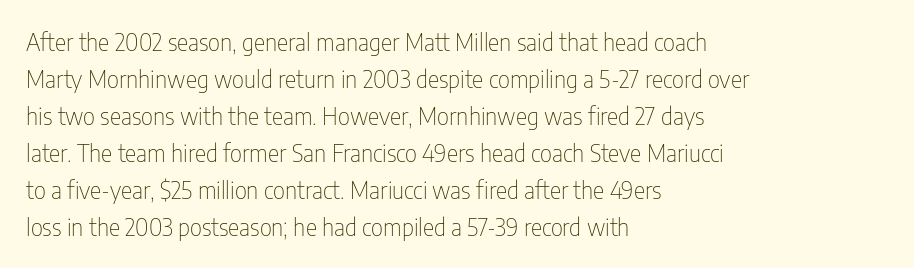
{"italic": "no", "bold": "no", "underline": "no", "align": "left", "line_spacing": "normal", "line_spacing_ratio": 1.54, "letter_spacing": "normal", "letter_spacing_em": 0.0, "glyph_px": 24}
